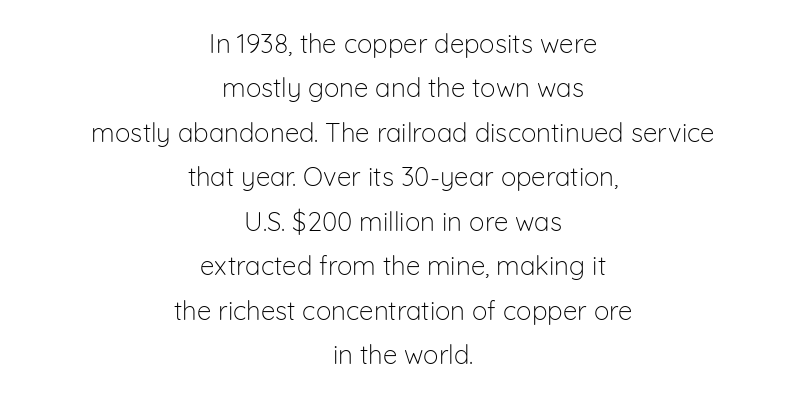
The image shows 26 px text type, upright; set centered, line spacing 1.71x, normal letter spacing, not underlined.
